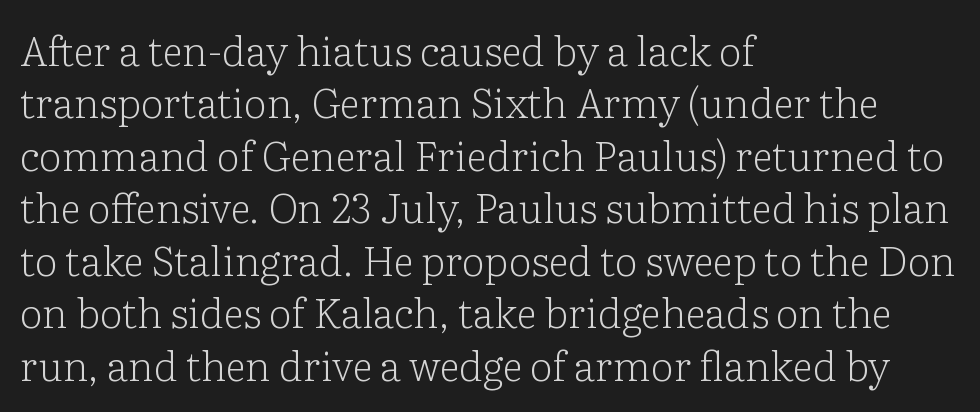
Q: Is the text bold? A: No.
Q: Is the text italic (slanted)? A: No, it is upright.
Q: Is the typeface a serif or a sans-serif typeface? A: Serif.
Q: Is the text underlined? A: No.
Q: How is the paragraph aligned? A: Left-aligned.
Q: Is the spacing between letters normal or unusually wide? A: Normal.
Q: Is the spacing between lines tight, normal or loose? A: Normal.
Q: Width (condensed, normal, or wide)? A: Normal.
Q: Stroke contrast? A: Low.
Q: x-height? A: Medium.
Q: Monospaced? A: No.
